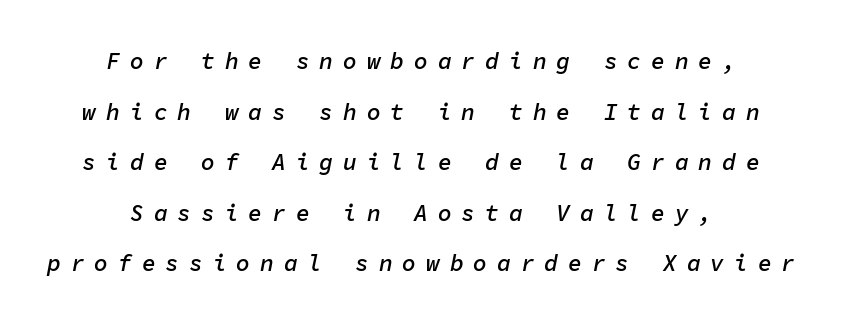
Q: Is the text bold? A: Semi-bold.
Q: Is the text italic (slanted)? A: Yes, it leans right by about 11 degrees.
Q: Is the text underlined? A: No.
Q: How is the paragraph aligned? A: Centered.
Q: Is the spacing between letters normal or unusually wide? A: Unusually wide.
Q: Is the spacing between lines tight, normal or loose? A: Loose.
